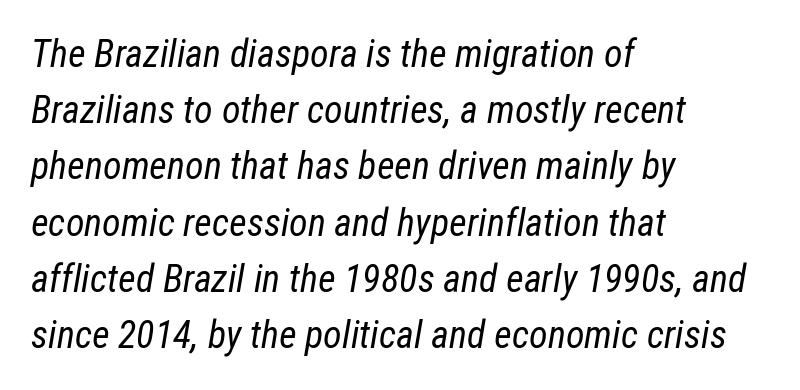
{"italic": "yes", "lean": "right", "slant_degrees": 12, "bold": "no", "weight": "regular", "width": "condensed", "stroke_contrast": "low", "x_height": "medium", "monospaced": "no", "underline": "no", "align": "left", "line_spacing": "normal", "line_spacing_ratio": 1.48, "letter_spacing": "normal", "letter_spacing_em": 0.0, "glyph_px": 38}
